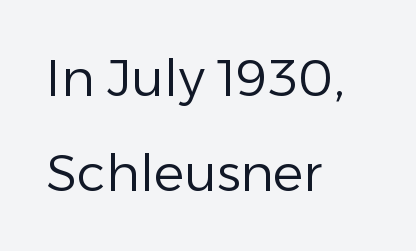
The image shows 51 px regular-weight sans-serif type, upright; set left-aligned, line spacing 1.87x, normal letter spacing, not underlined; low stroke contrast and a medium x-height.
